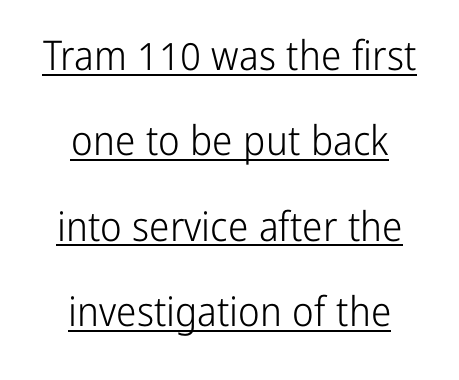
Q: Is the text bold? A: No.
Q: Is the text italic (slanted)? A: No, it is upright.
Q: Is the typeface a serif or a sans-serif typeface? A: Sans-serif.
Q: Is the text underlined? A: Yes.
Q: How is the paragraph aligned? A: Centered.
Q: Is the spacing between letters normal or unusually wide? A: Normal.
Q: Is the spacing between lines tight, normal or loose? A: Loose.
Q: Width (condensed, normal, or wide)? A: Condensed.
Q: Stroke contrast? A: Low.
Q: x-height? A: Medium.
Q: Monospaced? A: No.
